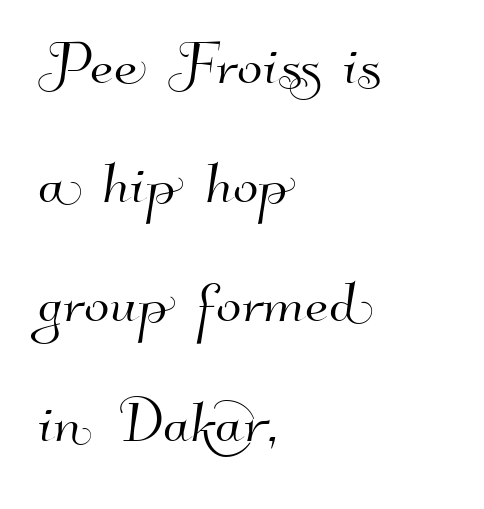
The passage shown has conventional tracking throughout. These lines sit exactly where default settings would place them. Looks like regular typesetting: each glyph gets only the width it needs. The space beneath each line is pristine and unruled.
